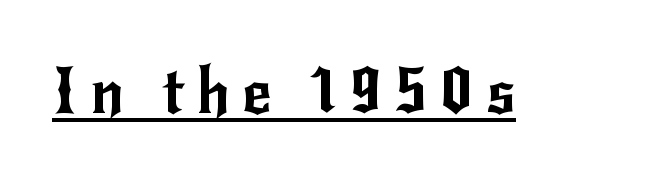
{"serif": "no", "italic": "no", "width": "normal", "stroke_contrast": "low", "x_height": "small", "monospaced": "no", "underline": "yes", "glyph_px": 64}
